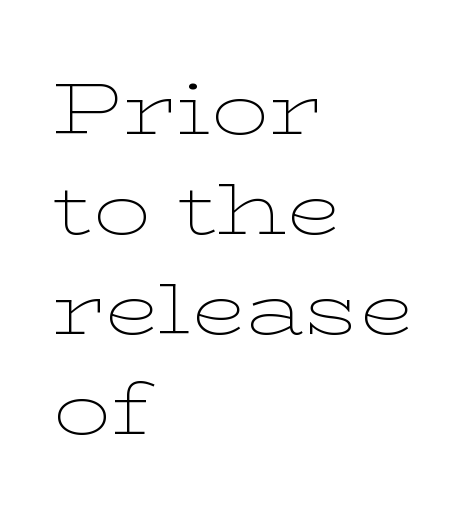
Q: Is the text bold? A: No.
Q: Is the text italic (slanted)? A: No, it is upright.
Q: Is the typeface a serif or a sans-serif typeface? A: Serif.
Q: Is the text underlined? A: No.
Q: How is the paragraph aligned? A: Left-aligned.
Q: Is the spacing between letters normal or unusually wide? A: Normal.
Q: Is the spacing between lines tight, normal or loose? A: Normal.
Q: Width (condensed, normal, or wide)? A: Wide.
Q: Stroke contrast? A: Low.
Q: x-height? A: Medium.
Q: Monospaced? A: No.
